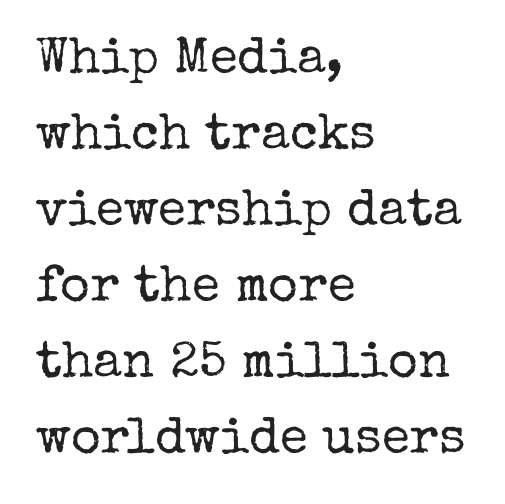
The image shows 51 px regular-weight serif type, upright; set left-aligned, normal line spacing (1.49x), normal letter spacing, not underlined; low stroke contrast and a medium x-height.
